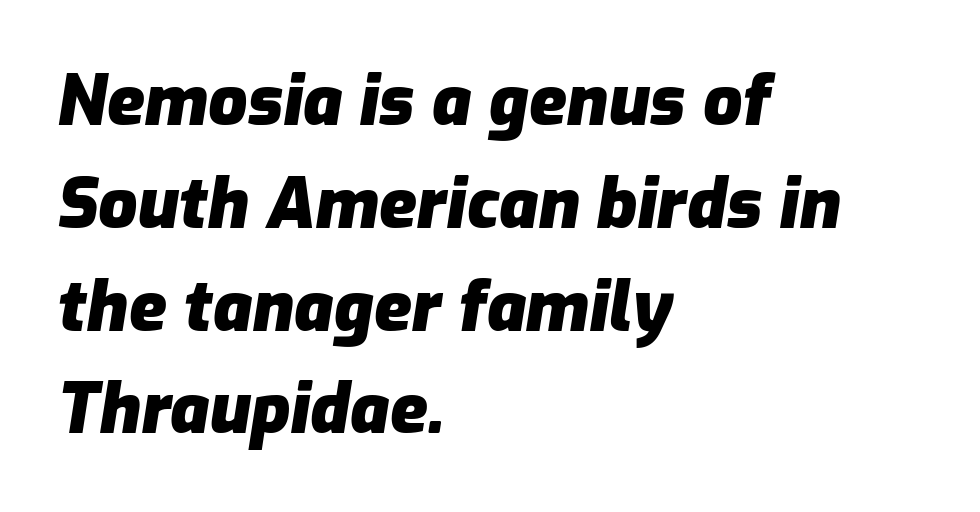
The image shows 69 px heavy type, italic (leaning right); set left-aligned, normal line spacing (1.49x), normal letter spacing, not underlined; low stroke contrast and a medium x-height.
